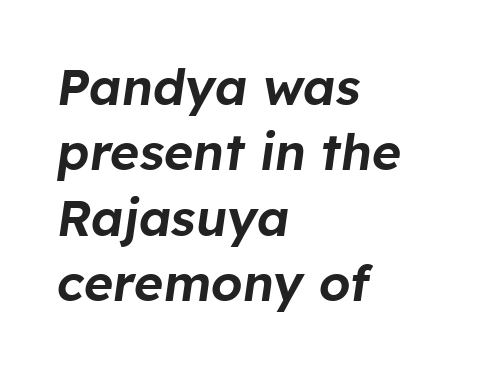
{"italic": "yes", "lean": "right", "slant_degrees": 8, "width": "normal", "stroke_contrast": "low", "x_height": "medium", "monospaced": "no", "underline": "no", "align": "left", "line_spacing": "normal", "line_spacing_ratio": 1.31, "letter_spacing": "normal", "letter_spacing_em": 0.0, "glyph_px": 50}
